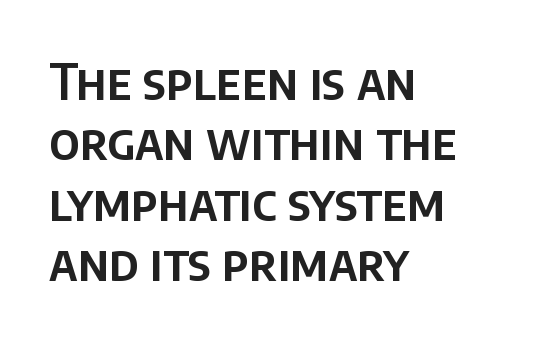
Q: Is the text italic (slanted)? A: No, it is upright.
Q: Is the typeface a serif or a sans-serif typeface? A: Sans-serif.
Q: Is the text underlined? A: No.
Q: How is the paragraph aligned? A: Left-aligned.
Q: Is the spacing between letters normal or unusually wide? A: Normal.
Q: Width (condensed, normal, or wide)? A: Normal.
Q: Stroke contrast? A: Low.
Q: x-height? A: Large.
Q: Monospaced? A: No.
